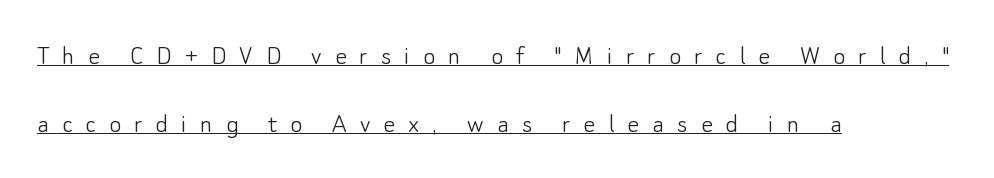
Whoever set this chose breathing room over compactness in the vertical rhythm. A student would call this left alignment; a typographer would say flush left, rag right. Compared with undecorated copy, this sample adds a rule below the words. A sans-serif font was chosen for this passage. Vertical strokes here are truly vertical. Glyph-to-glyph distance is far greater than everyday printed text.
